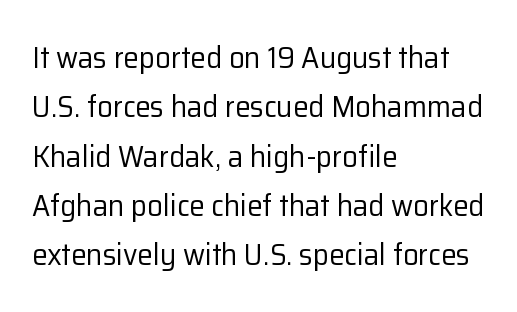
The image shows 31 px regular-weight sans-serif type, upright; set left-aligned, normal line spacing (1.59x), normal letter spacing, not underlined; low stroke contrast and a medium x-height.
